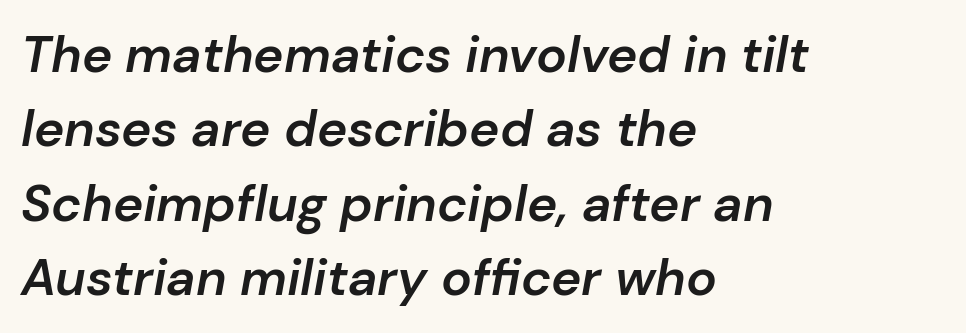
{"italic": "yes", "lean": "right", "slant_degrees": 10, "bold": "semi", "weight": "semibold", "width": "normal", "stroke_contrast": "low", "x_height": "medium", "monospaced": "no", "underline": "no", "align": "left", "line_spacing": "normal", "line_spacing_ratio": 1.46, "letter_spacing": "normal", "letter_spacing_em": 0.0, "glyph_px": 51}
